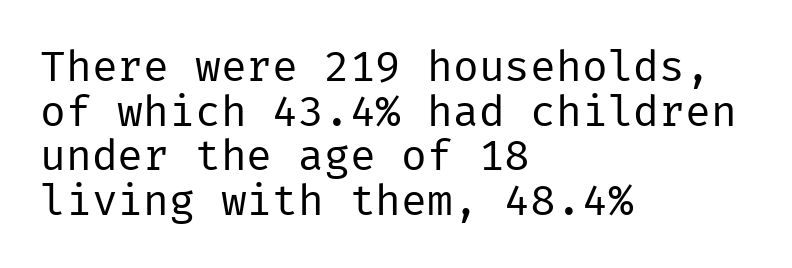
Caption: multi-line text, flush left, ragged right. Inter-character spacing is left at the font's built-in metrics. Leading is clearly below the norm, producing a dense column. Stems here are at most as thick as an everyday book face. Descender tails drop into unmarked territory. Ordinary non-slanted type is in use.
